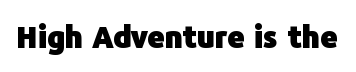
The image shows 30 px heavy sans-serif type, upright; set normal letter spacing, not underlined; low stroke contrast and a medium x-height.
